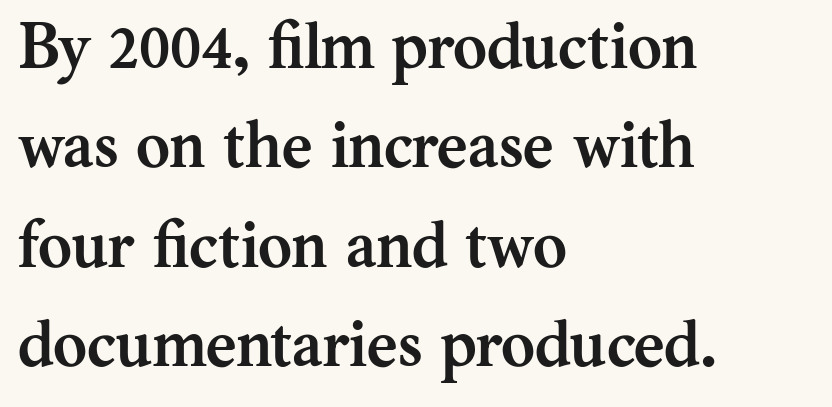
Q: Is the text bold? A: Yes.
Q: Is the text italic (slanted)? A: No, it is upright.
Q: Is the typeface a serif or a sans-serif typeface? A: Serif.
Q: Is the text underlined? A: No.
Q: How is the paragraph aligned? A: Left-aligned.
Q: Is the spacing between letters normal or unusually wide? A: Normal.
Q: Is the spacing between lines tight, normal or loose? A: Normal.
Q: Width (condensed, normal, or wide)? A: Normal.
Q: Stroke contrast? A: Medium.
Q: x-height? A: Medium.
Q: Monospaced? A: No.
